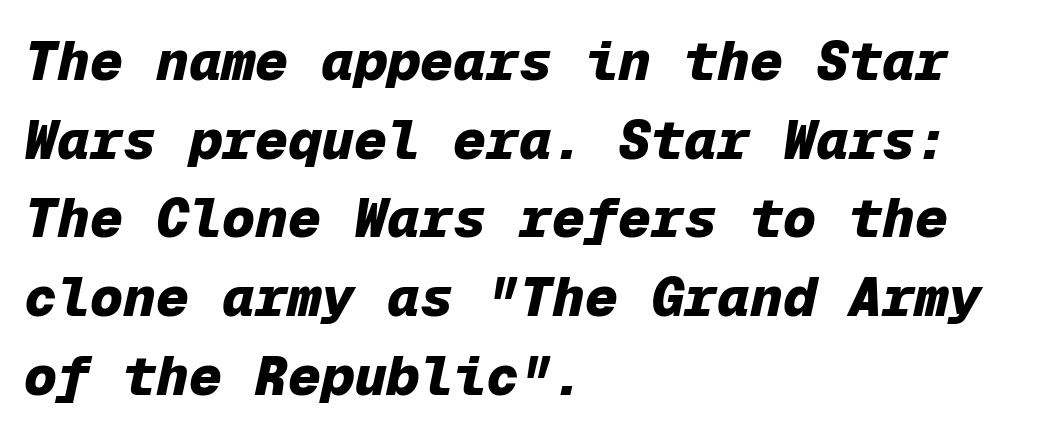
Q: Is the text bold? A: Yes.
Q: Is the text italic (slanted)? A: Yes, it leans right by about 12 degrees.
Q: Is the text underlined? A: No.
Q: How is the paragraph aligned? A: Left-aligned.
Q: Is the spacing between letters normal or unusually wide? A: Normal.
Q: Is the spacing between lines tight, normal or loose? A: Normal.
Q: Width (condensed, normal, or wide)? A: Normal.
Q: Stroke contrast? A: Low.
Q: x-height? A: Medium.
Q: Monospaced? A: Yes.
